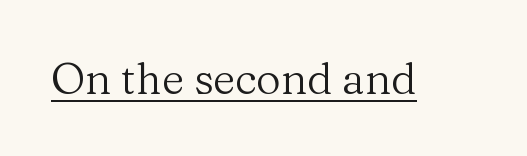
Is there an underline? Yes — a line sits under the letters. Inter-character spacing is left at the font's built-in metrics. Weight: regular or lighter. It's the straight-up-and-down kind of type.
